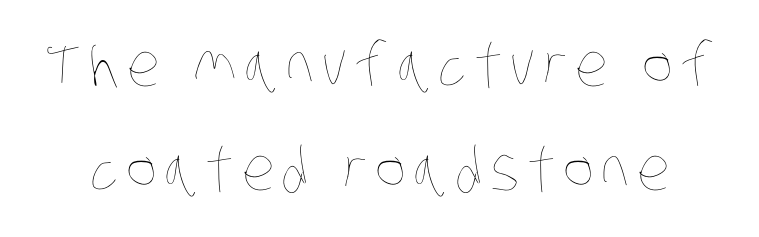
{"bold": "no", "weight": "thin", "width": "condensed", "stroke_contrast": "low", "x_height": "large", "monospaced": "no", "underline": "no", "line_spacing_ratio": 1.77, "glyph_px": 59}
